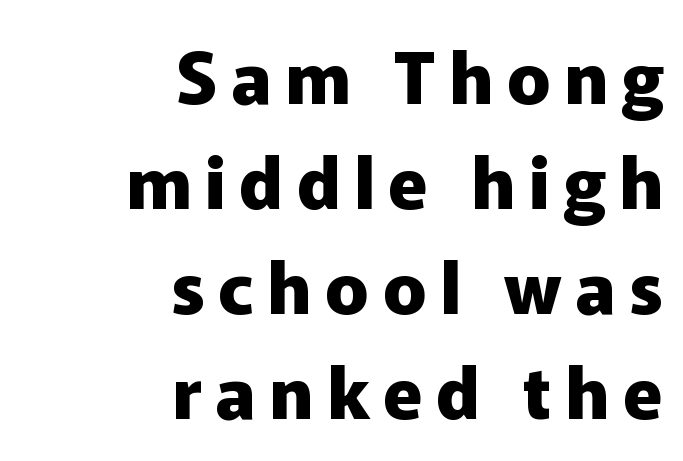
Q: Is the text bold? A: Yes.
Q: Is the text italic (slanted)? A: No, it is upright.
Q: Is the typeface a serif or a sans-serif typeface? A: Sans-serif.
Q: Is the text underlined? A: No.
Q: How is the paragraph aligned? A: Right-aligned.
Q: Is the spacing between lines tight, normal or loose? A: Normal.
Q: Width (condensed, normal, or wide)? A: Normal.
Q: Stroke contrast? A: Low.
Q: x-height? A: Medium.
Q: Monospaced? A: No.
